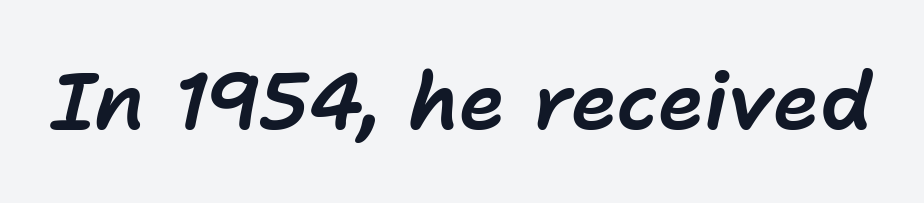
Q: Is the text italic (slanted)? A: Yes, it leans right by about 11 degrees.
Q: Is the text underlined? A: No.
Q: Is the spacing between letters normal or unusually wide? A: Normal.
Q: Width (condensed, normal, or wide)? A: Normal.
Q: Stroke contrast? A: Low.
Q: x-height? A: Medium.
Q: Monospaced? A: No.
